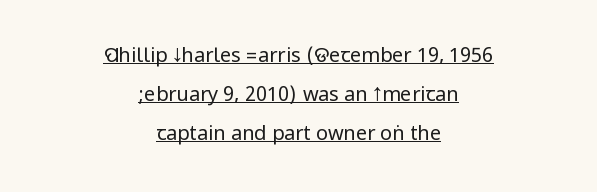
The image shows 20 px text type, upright; set centered, loose line spacing (1.94x), normal letter spacing, underlined.
